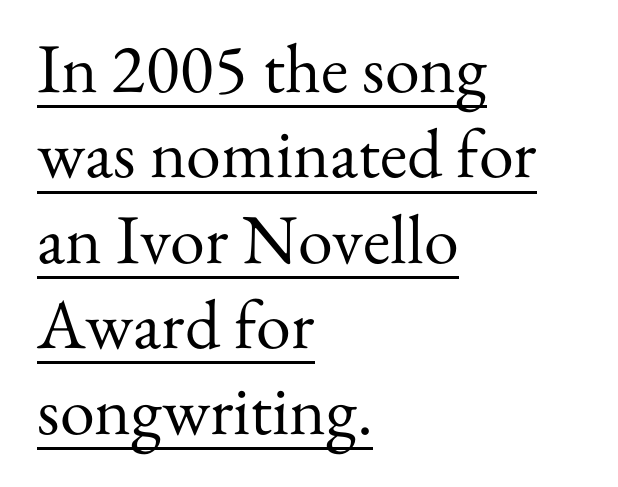
The rendered words wear a rule along their underside. The setting favours the left margin, as ordinary paragraphs usually do. You could not count columns in this text — the font is proportionally spaced. Inter-character spacing is left at the font's built-in metrics. Stroke mass is kept to a normal reading level or below.
